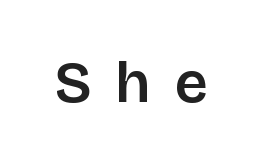
Q: Is the text italic (slanted)? A: No, it is upright.
Q: Is the typeface a serif or a sans-serif typeface? A: Sans-serif.
Q: Is the text underlined? A: No.
Q: Is the spacing between letters normal or unusually wide? A: Unusually wide.
Q: Width (condensed, normal, or wide)? A: Normal.
Q: Stroke contrast? A: Low.
Q: x-height? A: Large.
Q: Monospaced? A: No.
